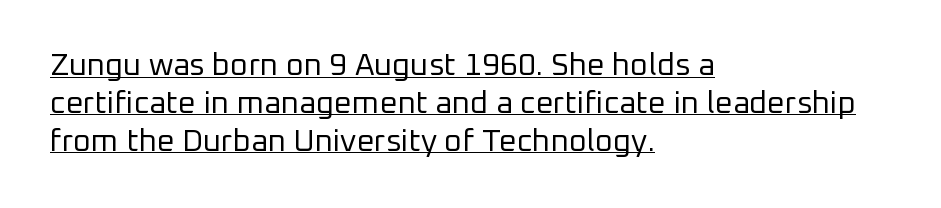
{"serif": "no", "italic": "no", "bold": "no", "weight": "regular", "width": "normal", "stroke_contrast": "low", "x_height": "medium", "monospaced": "no", "underline": "yes", "align": "left", "line_spacing_ratio": 1.22, "letter_spacing": "normal", "letter_spacing_em": 0.0, "glyph_px": 31}
